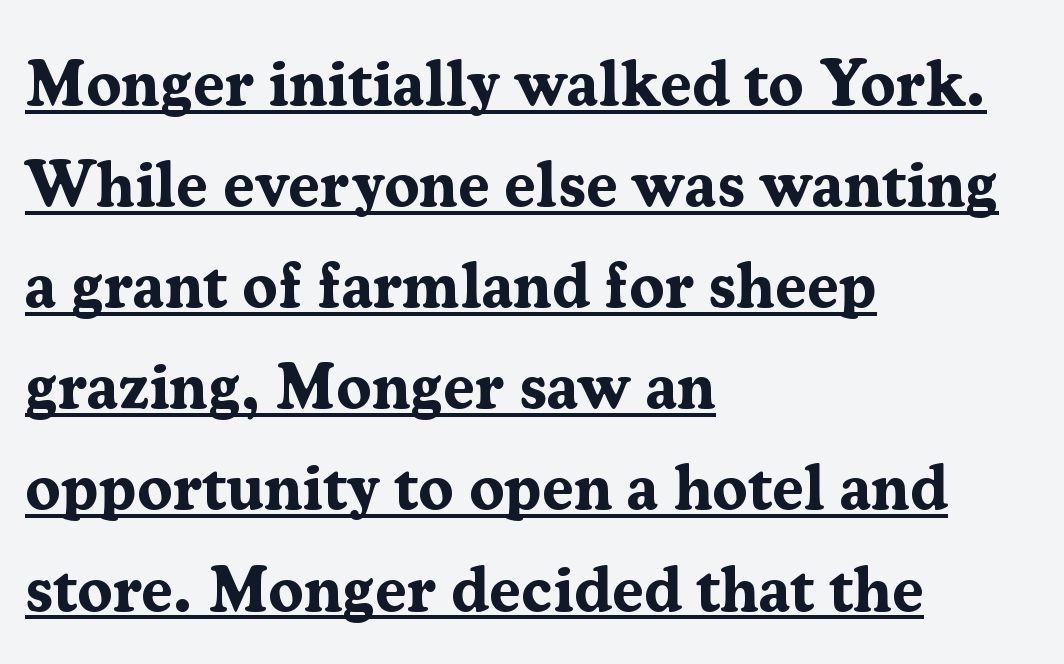
{"serif": "yes", "italic": "no", "bold": "yes", "weight": "bold", "width": "normal", "stroke_contrast": "medium", "x_height": "medium", "monospaced": "no", "underline": "yes", "align": "left", "line_spacing": "normal", "line_spacing_ratio": 1.58, "letter_spacing": "normal", "letter_spacing_em": 0.0, "glyph_px": 64}
